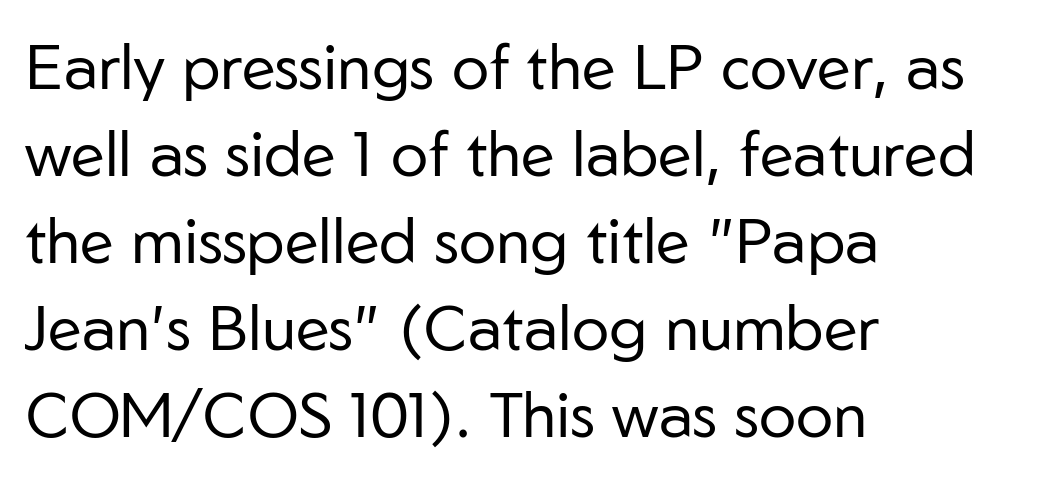
{"serif": "no", "italic": "no", "bold": "no", "weight": "regular", "width": "normal", "stroke_contrast": "low", "x_height": "medium", "monospaced": "no", "underline": "no", "align": "left", "line_spacing": "normal", "line_spacing_ratio": 1.38, "letter_spacing": "normal", "letter_spacing_em": 0.0, "glyph_px": 63}
